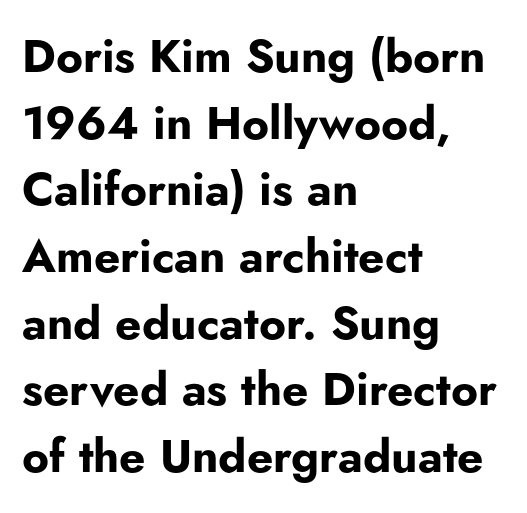
The image shows 46 px bold sans-serif type, upright; set left-aligned, normal line spacing (1.45x), normal letter spacing, not underlined; low stroke contrast and a small x-height.
